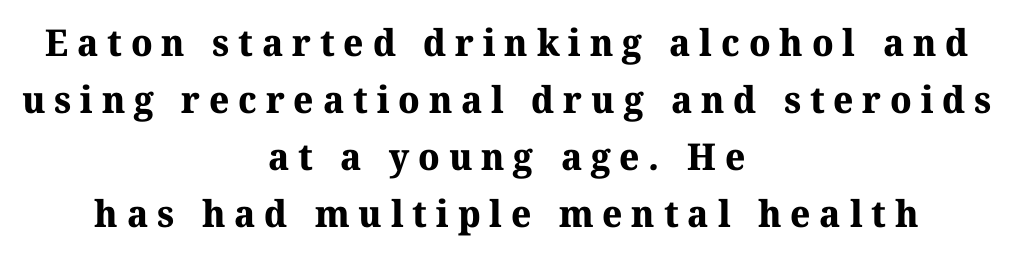
The image shows 37 px bold serif type; set centered, normal line spacing (1.54x), unusually wide letter spacing (+0.24 em), not underlined; medium stroke contrast and a medium x-height.
